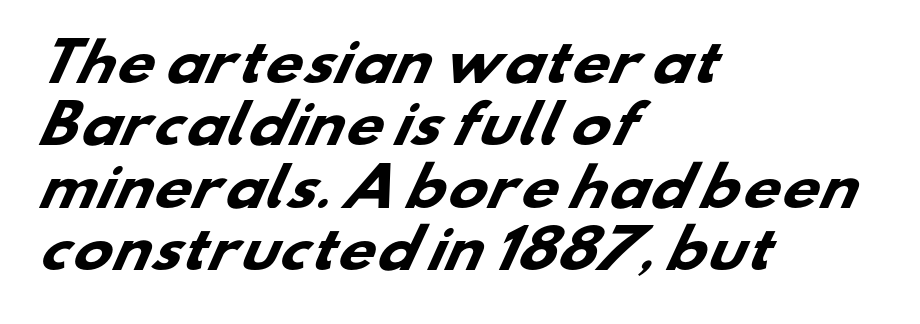
{"serif": "no", "bold": "yes", "weight": "heavy", "width": "wide", "stroke_contrast": "low", "x_height": "small", "monospaced": "no", "underline": "no", "align": "left", "line_spacing_ratio": 1.2, "letter_spacing": "normal", "letter_spacing_em": 0.0, "glyph_px": 52}
